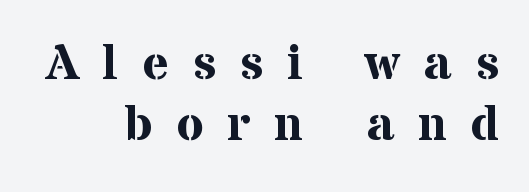
Q: Is the text bold? A: Yes.
Q: Is the text italic (slanted)? A: No, it is upright.
Q: Is the typeface a serif or a sans-serif typeface? A: Serif.
Q: Is the text underlined? A: No.
Q: How is the paragraph aligned? A: Right-aligned.
Q: Is the spacing between letters normal or unusually wide? A: Unusually wide.
Q: Width (condensed, normal, or wide)? A: Normal.
Q: Stroke contrast? A: Medium.
Q: x-height? A: Medium.
Q: Monospaced? A: No.
